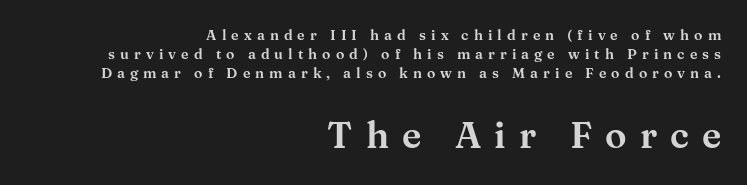
Q: Is the text italic (slanted)? A: No, it is upright.
Q: Is the typeface a serif or a sans-serif typeface? A: Serif.
Q: Is the text underlined? A: No.
Q: How is the paragraph aligned? A: Right-aligned.
Q: Is the spacing between letters normal or unusually wide? A: Unusually wide.
Q: Is the spacing between lines tight, normal or loose? A: Normal.
Q: Which block of text is set in a larger size, the first (top) or the second (bottom)? A: The second (bottom) one.
Q: Width (condensed, normal, or wide)? A: Wide.
Q: Stroke contrast? A: Medium.
Q: x-height? A: Medium.
Q: Monospaced? A: No.
